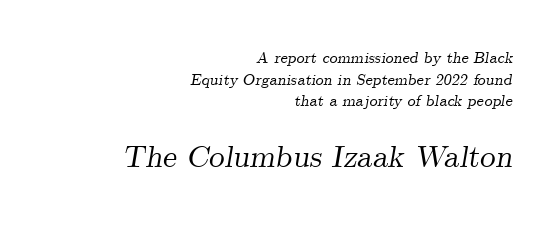
{"serif": "yes", "italic": "yes", "lean": "right", "slant_degrees": 9, "width": "normal", "stroke_contrast": "medium", "x_height": "small", "monospaced": "no", "underline": "no", "align": "right", "line_spacing": "normal", "line_spacing_ratio": 1.35, "letter_spacing": "normal", "letter_spacing_em": 0.0, "larger_block": "second", "size_ratio": 1.94, "glyph_px": 31}
